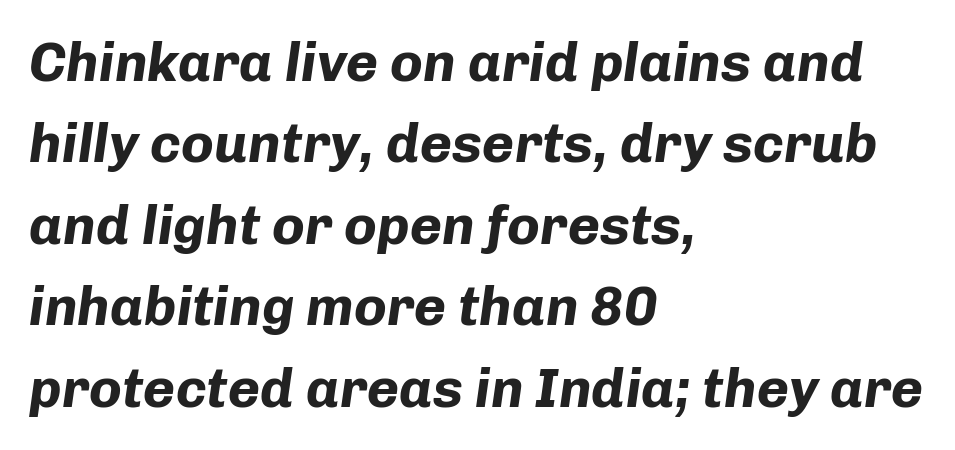
{"italic": "yes", "lean": "right", "slant_degrees": 8, "bold": "yes", "weight": "bold", "width": "normal", "stroke_contrast": "low", "x_height": "medium", "monospaced": "no", "underline": "no", "align": "left", "line_spacing": "normal", "line_spacing_ratio": 1.48, "letter_spacing": "normal", "letter_spacing_em": 0.0, "glyph_px": 55}
